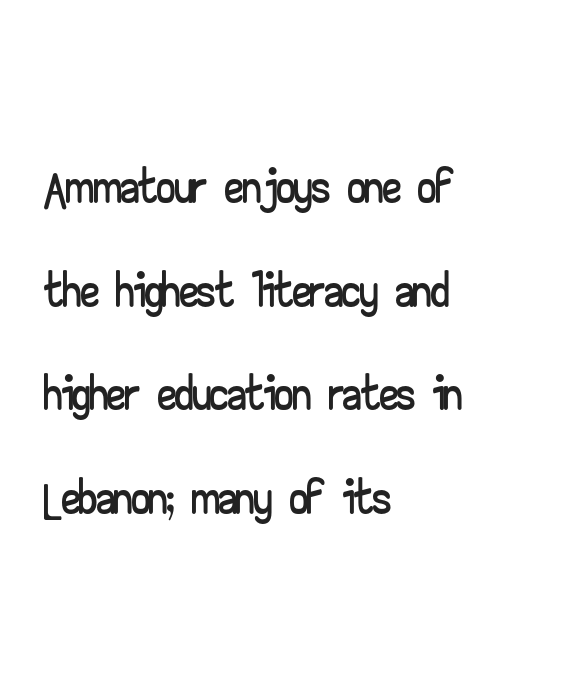
The image shows 73 px wide sans-serif type, upright; set left-aligned, normal line spacing (1.42x), normal letter spacing, not underlined; low stroke contrast and a small x-height.
